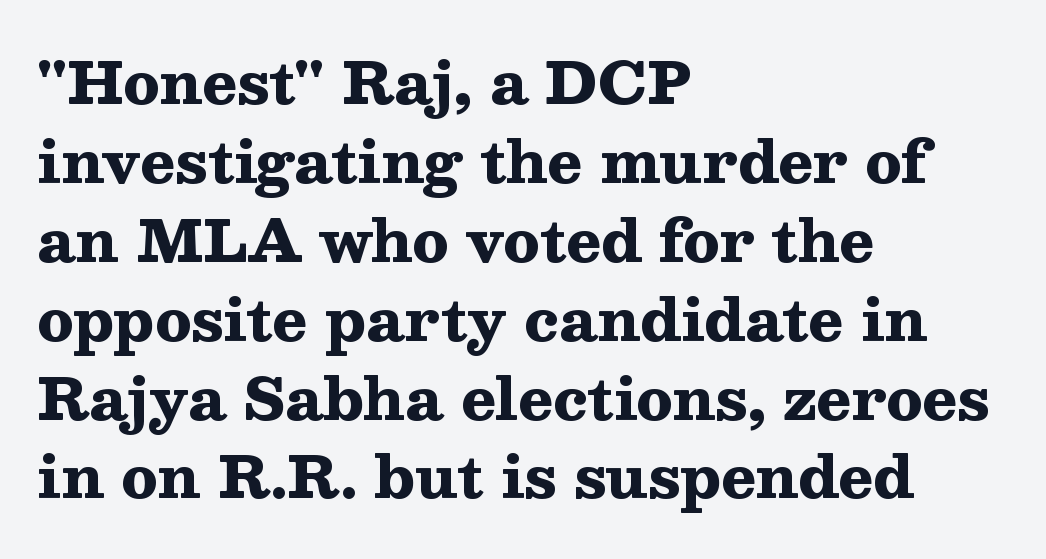
Compared with an ordinary text face, these strokes are far heavier — a full bold. The ragged edge is on the right, which tells us the setting is flush left. The letterforms sit shoulder to shoulder at normal distance. Vertical spacing — default. A typesetter would call this proportional, since set widths differ per character.
